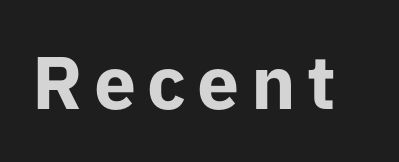
Unmarked baselines from the first word to the last. Here the designer chose a conventional face with non-uniform glyph widths. Ascenders rise straight up at ninety degrees. What weight is shown? A full bold with thick strokes. Regarding serifs, this sample does without them.
